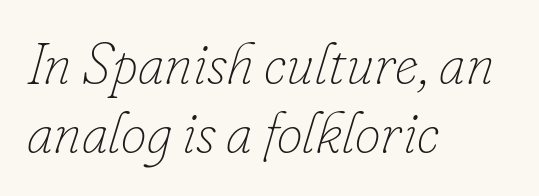
Q: Is the text bold? A: No.
Q: Is the text italic (slanted)? A: Yes, it leans right by about 16 degrees.
Q: Is the text underlined? A: No.
Q: How is the paragraph aligned? A: Left-aligned.
Q: Is the spacing between letters normal or unusually wide? A: Normal.
Q: Width (condensed, normal, or wide)? A: Normal.
Q: Stroke contrast? A: Low.
Q: x-height? A: Small.
Q: Monospaced? A: No.
